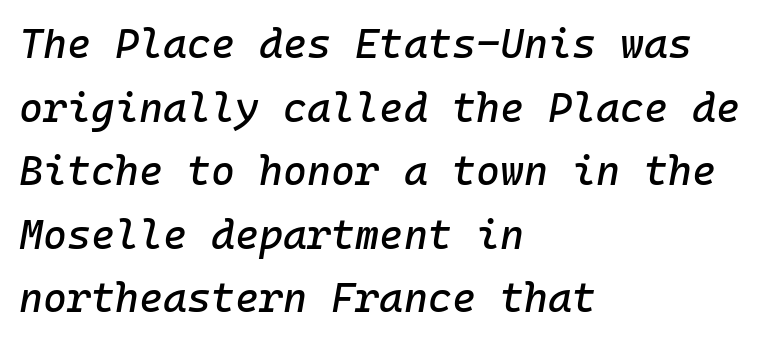
{"italic": "yes", "lean": "right", "slant_degrees": 10, "width": "normal", "stroke_contrast": "low", "x_height": "medium", "monospaced": "yes", "underline": "no", "align": "left", "line_spacing": "normal", "line_spacing_ratio": 1.55, "letter_spacing": "normal", "letter_spacing_em": 0.0, "glyph_px": 41}
